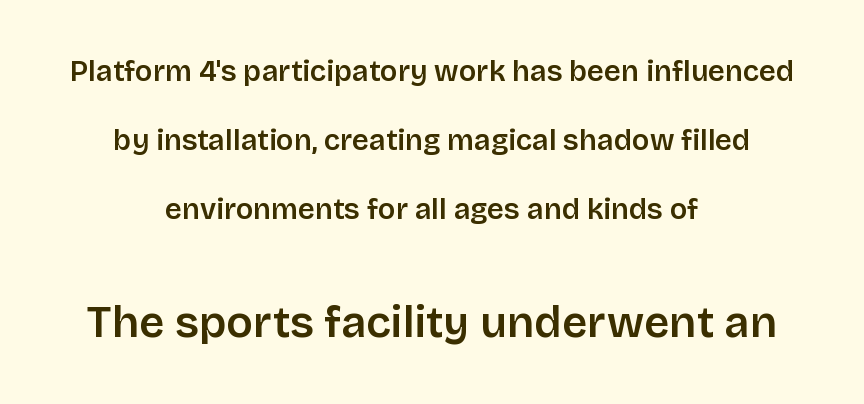
Is there much room between lines? Yes — plenty of vertical air separates them. Strokes here are thickened, but only to semibold level. Which chunk is bigger? The second one — the bottom block dwarfs the top. The zone under the glyphs is completely vacant. This is sans-serif lettering, the kind often seen on screens and signage.
